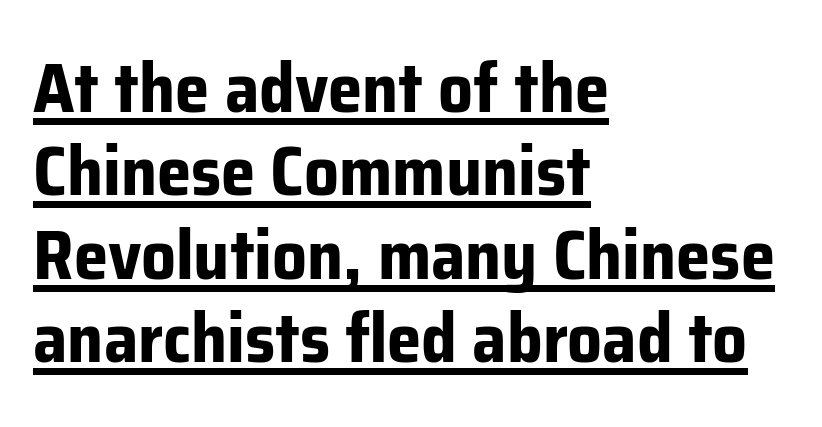
The image shows 69 px bold sans-serif type, upright; set left-aligned, line spacing 1.21x, normal letter spacing, underlined; low stroke contrast and a medium x-height.
